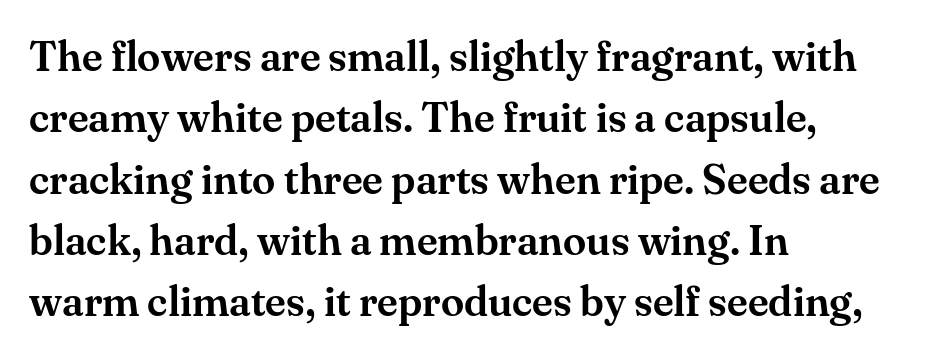
The setting favours the left margin, as ordinary paragraphs usually do. No word sits above an underline. One glance says typical: line gaps are just what's usual. Between one letter and the next there's only the usual sliver of space. The letters carry serifs — small finishing strokes at the ends of their stems. Tall strokes in this sample are plumb rather than angled.
